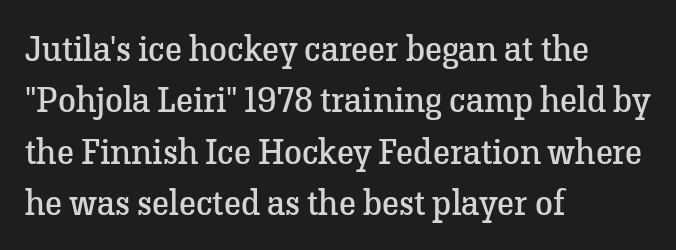
The image shows 36 px regular-weight serif type, upright; set left-aligned, normal line spacing (1.43x), normal letter spacing, not underlined; low stroke contrast and a medium x-height.
